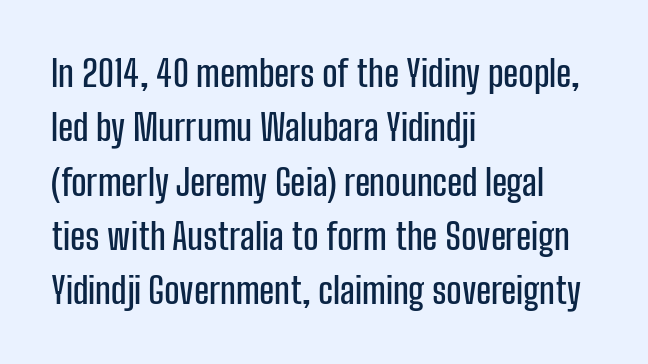
Q: Is the text italic (slanted)? A: No, it is upright.
Q: Is the typeface a serif or a sans-serif typeface? A: Sans-serif.
Q: Is the text underlined? A: No.
Q: How is the paragraph aligned? A: Left-aligned.
Q: Is the spacing between letters normal or unusually wide? A: Normal.
Q: Is the spacing between lines tight, normal or loose? A: Normal.
Q: Width (condensed, normal, or wide)? A: Condensed.
Q: Stroke contrast? A: Low.
Q: x-height? A: Medium.
Q: Monospaced? A: No.
